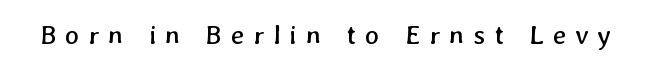
{"bold": "no", "underline": "no", "letter_spacing": "wide", "letter_spacing_em": 0.33, "glyph_px": 27}
